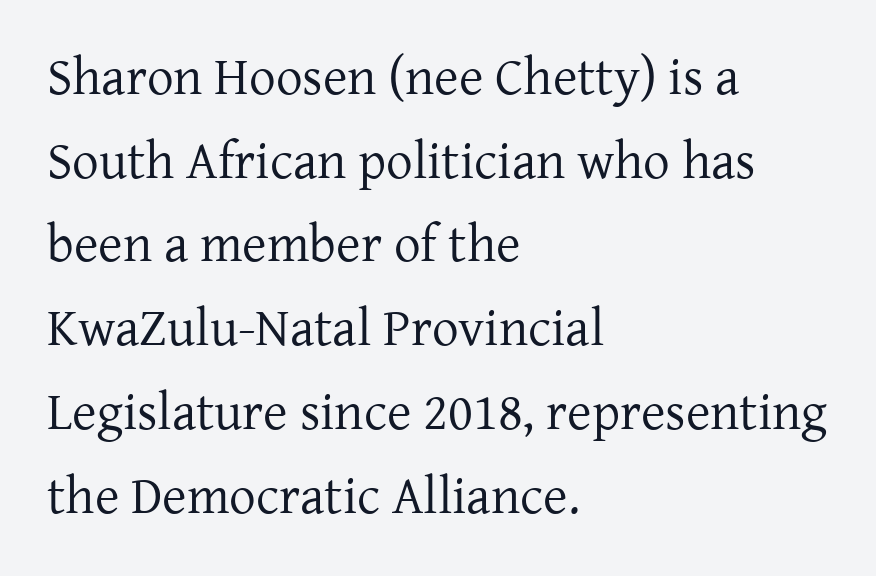
{"serif": "yes", "italic": "no", "bold": "no", "weight": "regular", "width": "normal", "stroke_contrast": "low", "x_height": "medium", "monospaced": "no", "underline": "no", "align": "left", "line_spacing": "normal", "line_spacing_ratio": 1.58, "letter_spacing": "normal", "letter_spacing_em": 0.0, "glyph_px": 53}
